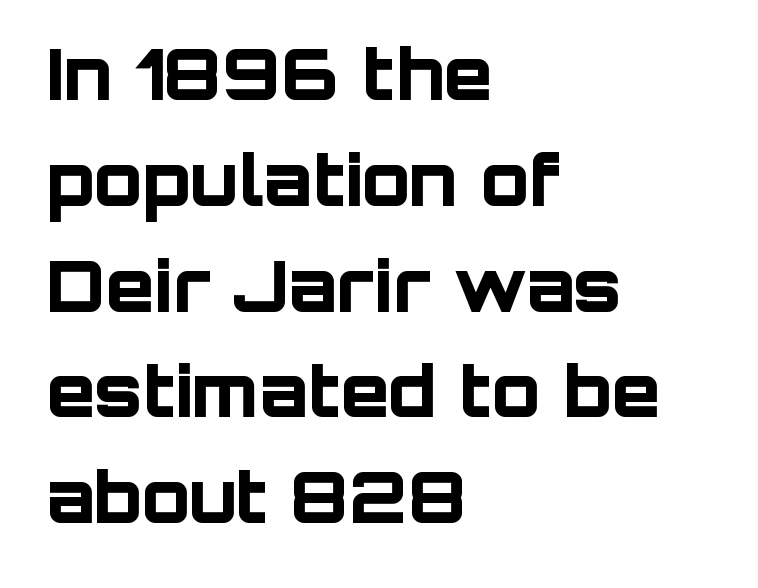
The lines in this sample share a left origin and differ only in where they stop. Words appear dense and cohesive because spacing is normal. The rendering uses a bold face; every stroke is thick and dark. Letters rest on an invisible, unmarked baseline. The line-height multiplier appears to be the usual default.
